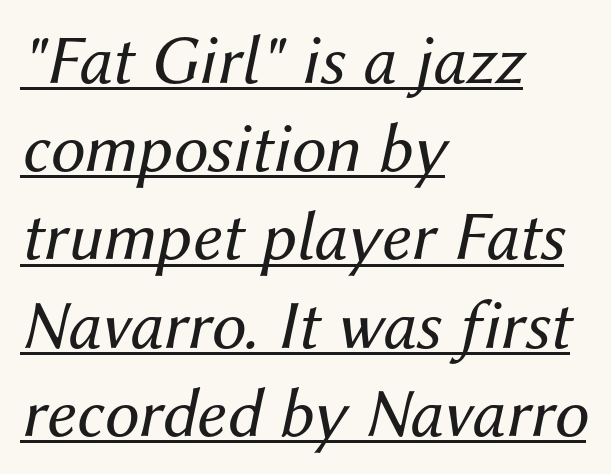
The image shows 70 px regular-weight type, italic (leaning right); set left-aligned, normal line spacing (1.26x), normal letter spacing, underlined; medium stroke contrast and a medium x-height.
